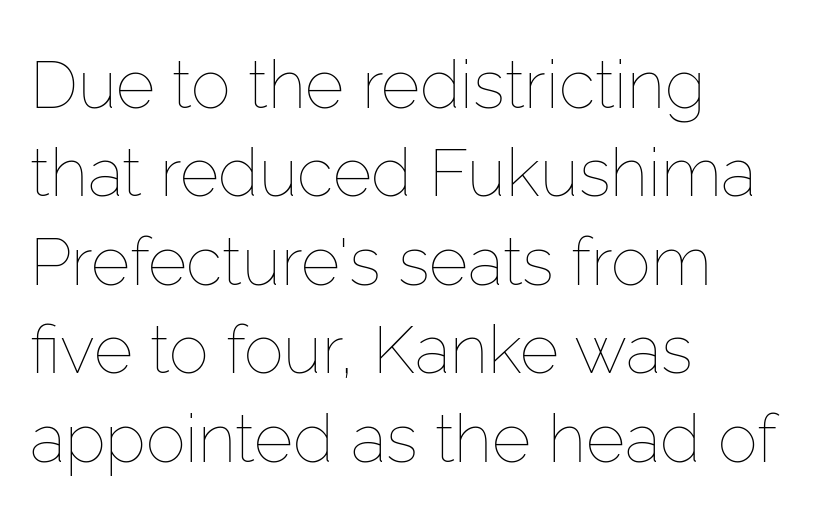
The image shows 67 px thin type, upright; set left-aligned, normal line spacing (1.32x), normal letter spacing, not underlined; low stroke contrast and a medium x-height.
